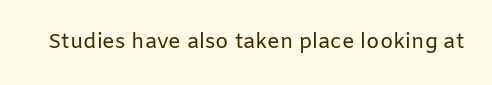
The passage shown is not underscored anywhere. The font's upright variant was chosen for this text. Stems here are at most as thick as an everyday book face. Observe the ordinary spacing: letters are neighbours, not strangers.
